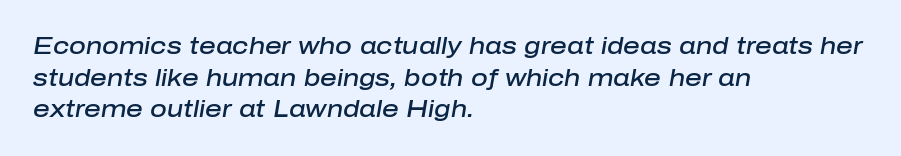
Q: Is the text bold? A: Semi-bold.
Q: Is the text italic (slanted)? A: Yes, it leans right by about 10 degrees.
Q: Is the text underlined? A: No.
Q: How is the paragraph aligned? A: Left-aligned.
Q: Is the spacing between letters normal or unusually wide? A: Normal.
Q: Is the spacing between lines tight, normal or loose? A: Normal.
